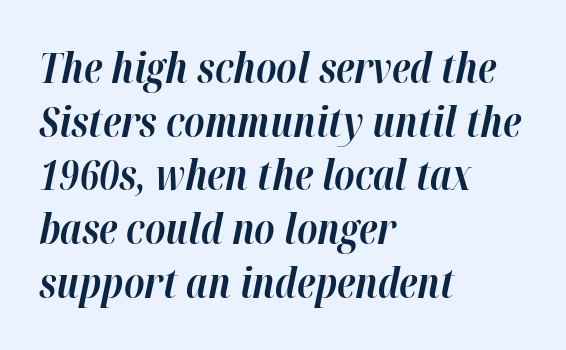
Q: Is the text bold? A: Yes.
Q: Is the text italic (slanted)? A: Yes, it leans right by about 12 degrees.
Q: Is the text underlined? A: No.
Q: How is the paragraph aligned? A: Left-aligned.
Q: Is the spacing between letters normal or unusually wide? A: Normal.
Q: Is the spacing between lines tight, normal or loose? A: Normal.
Q: Width (condensed, normal, or wide)? A: Normal.
Q: Stroke contrast? A: High.
Q: x-height? A: Medium.
Q: Monospaced? A: No.
